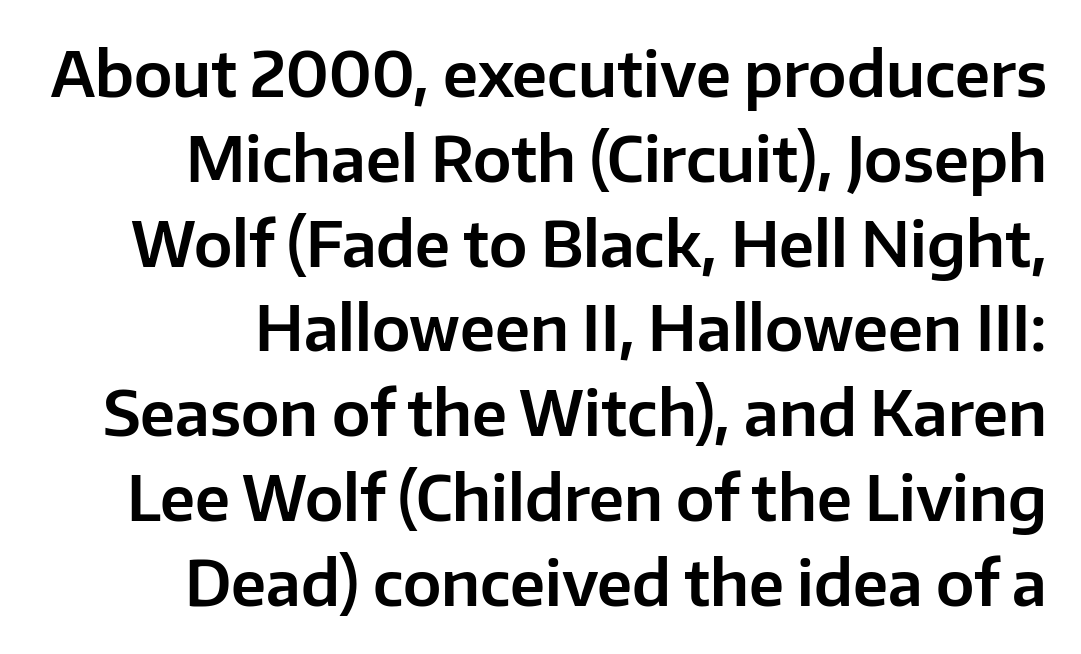
{"serif": "no", "italic": "no", "width": "normal", "stroke_contrast": "low", "x_height": "medium", "monospaced": "no", "underline": "no", "line_spacing": "normal", "line_spacing_ratio": 1.39, "letter_spacing": "normal", "letter_spacing_em": 0.0, "glyph_px": 61}
